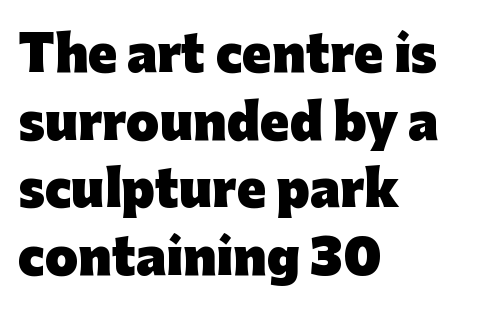
Q: Is the text bold? A: Yes.
Q: Is the text italic (slanted)? A: No, it is upright.
Q: Is the typeface a serif or a sans-serif typeface? A: Sans-serif.
Q: Is the text underlined? A: No.
Q: How is the paragraph aligned? A: Left-aligned.
Q: Is the spacing between letters normal or unusually wide? A: Normal.
Q: Is the spacing between lines tight, normal or loose? A: Normal.
Q: Width (condensed, normal, or wide)? A: Normal.
Q: Stroke contrast? A: Low.
Q: x-height? A: Medium.
Q: Monospaced? A: No.
